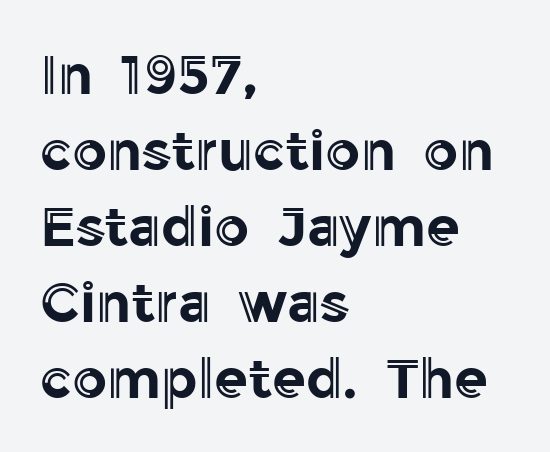
The image shows 55 px text type, upright; set left-aligned, normal line spacing (1.38x), normal letter spacing, not underlined; a medium x-height.
